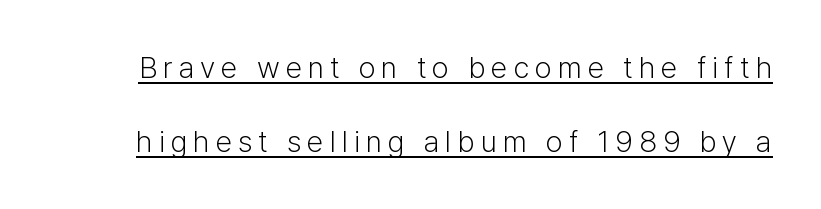
The image shows 30 px light sans-serif type, upright; set loose line spacing (2.46x), unusually wide letter spacing (+0.2 em), underlined; low stroke contrast and a medium x-height.
